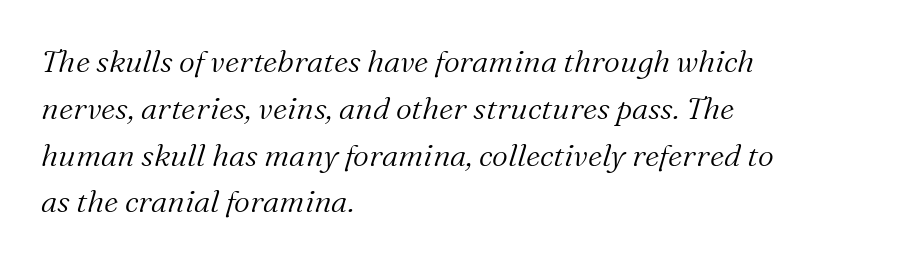
The image shows 31 px light serif type, italic (leaning right); set left-aligned, normal line spacing (1.51x), normal letter spacing, not underlined; medium stroke contrast and a medium x-height.
